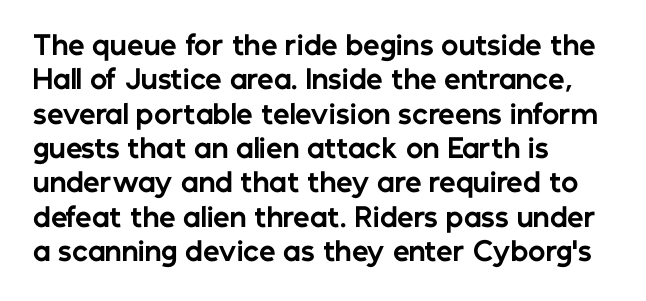
Words appear dense and cohesive because spacing is normal. Typeset ragged right — the left edge is the straight one. This sample keeps an unexceptional amount of space between lines. A clean baseline with only descenders dipping below it. Notice how thick the strokes are: this is what a full bold looks like. This is the regular roman posture of the typeface.
